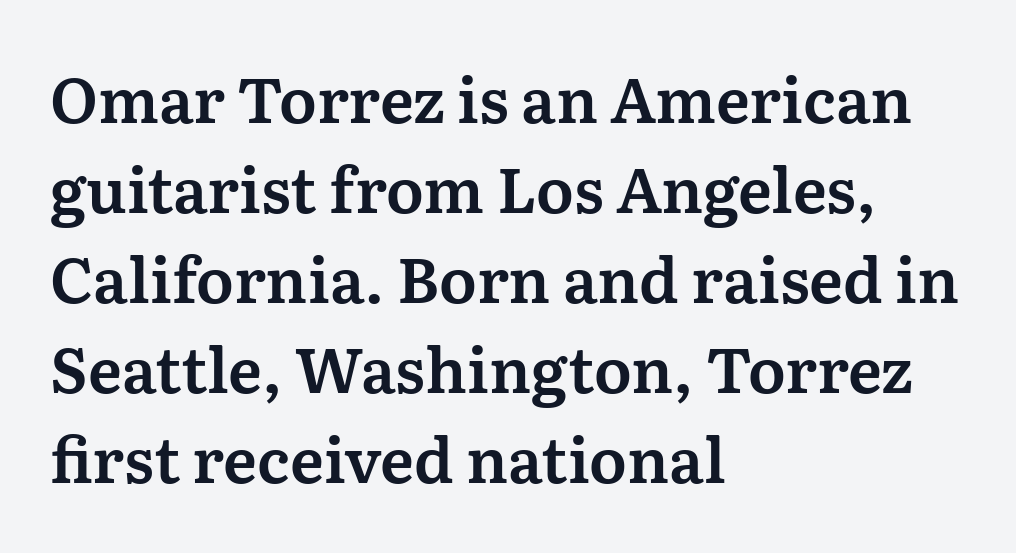
{"serif": "yes", "italic": "no", "width": "normal", "stroke_contrast": "medium", "x_height": "medium", "monospaced": "no", "underline": "no", "align": "left", "line_spacing": "normal", "line_spacing_ratio": 1.45, "letter_spacing": "normal", "letter_spacing_em": 0.0, "glyph_px": 62}
